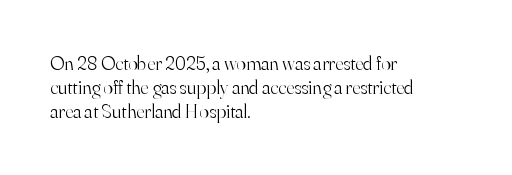
{"italic": "no", "bold": "no", "underline": "no", "align": "left", "line_spacing_ratio": 1.21, "letter_spacing": "normal", "letter_spacing_em": 0.0, "glyph_px": 20}
